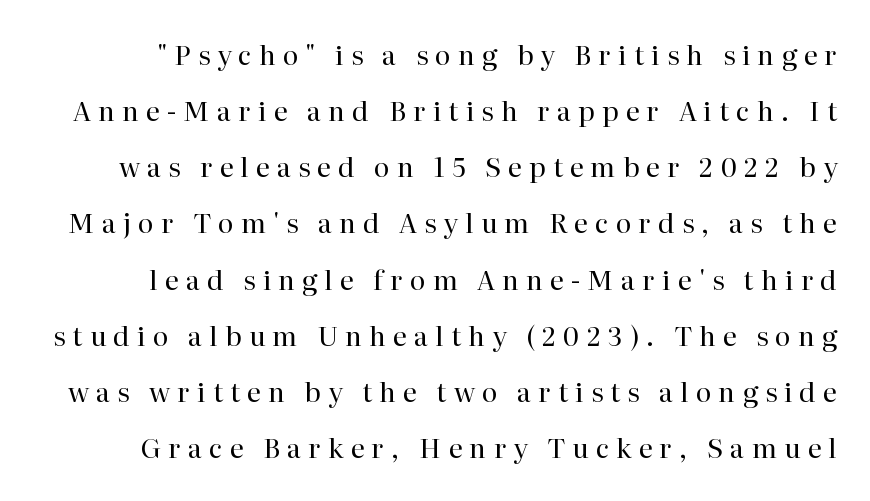
{"italic": "no", "bold": "no", "underline": "no", "line_spacing": "loose", "line_spacing_ratio": 2.08, "letter_spacing": "wide", "letter_spacing_em": 0.26, "glyph_px": 27}
